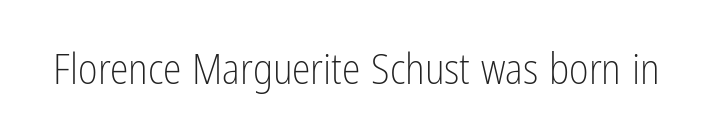
The image shows 42 px light, condensed sans-serif type, upright; set normal letter spacing, not underlined; low stroke contrast and a medium x-height.
